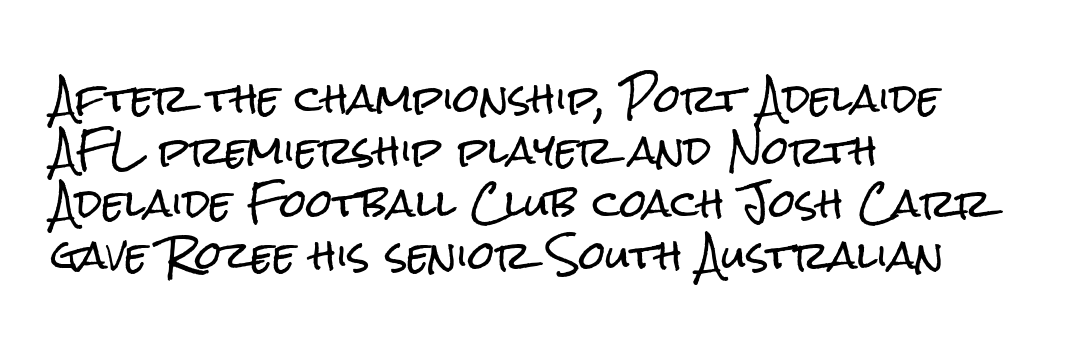
Which margin do the lines hug? The left one — the right edge is uneven. The horizontal fit of the characters is conventional and even. Beneath every word, the page is bare. Classification — sans serif. Every stem runs plumb, perpendicular to the baseline.
